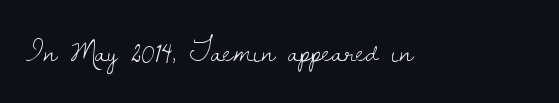
{"serif": "yes", "bold": "no", "weight": "light", "width": "normal", "stroke_contrast": "low", "x_height": "small", "monospaced": "no", "underline": "no", "letter_spacing": "normal", "letter_spacing_em": 0.0, "glyph_px": 31}
